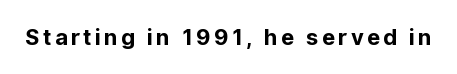
Weight check: bold — yes, fully. Rule under the text: the space is simply empty. Quick note: not italic, upright.
